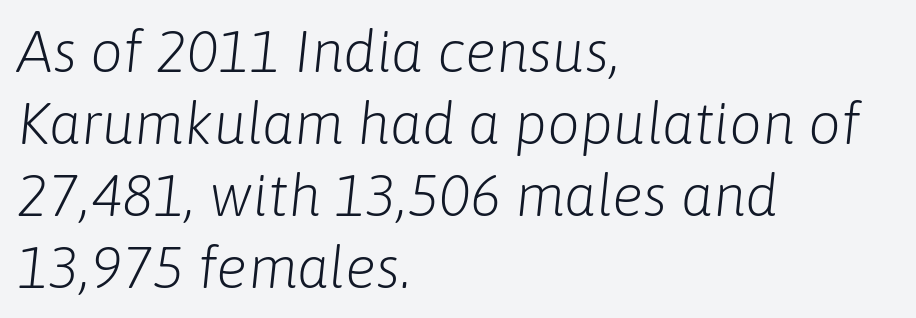
Q: Is the text bold? A: No.
Q: Is the text italic (slanted)? A: Yes, it leans right by about 6 degrees.
Q: Is the text underlined? A: No.
Q: How is the paragraph aligned? A: Left-aligned.
Q: Is the spacing between letters normal or unusually wide? A: Normal.
Q: Width (condensed, normal, or wide)? A: Normal.
Q: Stroke contrast? A: Low.
Q: x-height? A: Medium.
Q: Monospaced? A: No.
